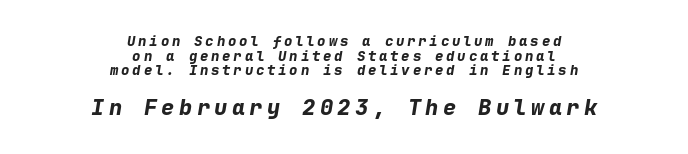
Q: Is the text bold? A: Yes.
Q: Is the text italic (slanted)? A: Yes, it leans right by about 9 degrees.
Q: Is the text underlined? A: No.
Q: How is the paragraph aligned? A: Centered.
Q: Is the spacing between letters normal or unusually wide? A: Unusually wide.
Q: Is the spacing between lines tight, normal or loose? A: Tight.
Q: Which block of text is set in a larger size, the first (top) or the second (bottom)? A: The second (bottom) one.
